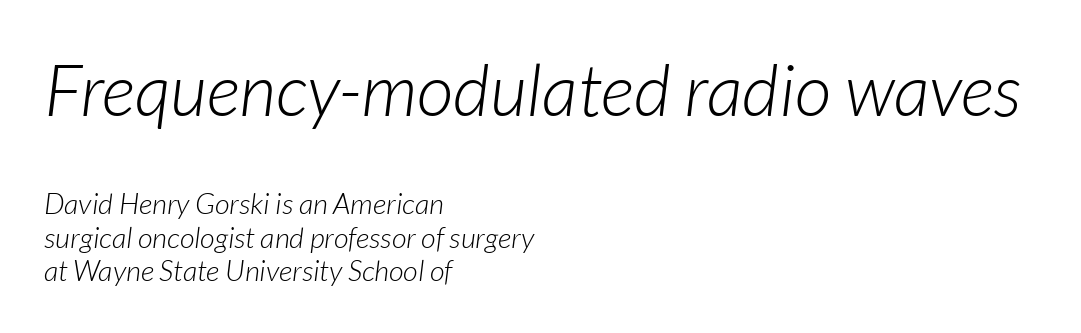
Q: Is the text bold? A: No.
Q: Is the text italic (slanted)? A: Yes, it leans right by about 7 degrees.
Q: Is the text underlined? A: No.
Q: How is the paragraph aligned? A: Left-aligned.
Q: Is the spacing between letters normal or unusually wide? A: Normal.
Q: Which block of text is set in a larger size, the first (top) or the second (bottom)? A: The first (top) one.
Q: Width (condensed, normal, or wide)? A: Normal.
Q: Stroke contrast? A: Low.
Q: x-height? A: Medium.
Q: Monospaced? A: No.
